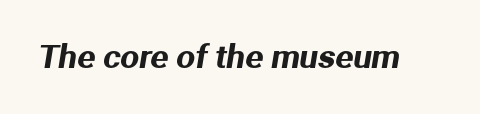
{"serif": "no", "width": "normal", "stroke_contrast": "medium", "x_height": "medium", "monospaced": "no", "underline": "no", "letter_spacing": "normal", "letter_spacing_em": 0.0, "glyph_px": 33}
